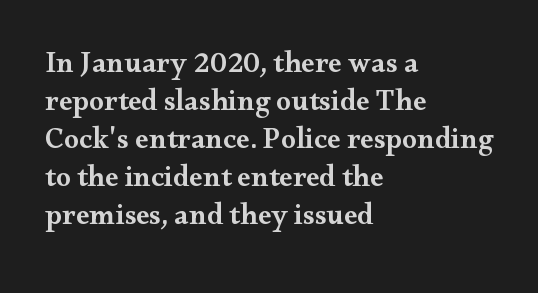
Q: Is the text bold? A: Semi-bold.
Q: Is the text italic (slanted)? A: No, it is upright.
Q: Is the typeface a serif or a sans-serif typeface? A: Serif.
Q: Is the text underlined? A: No.
Q: How is the paragraph aligned? A: Left-aligned.
Q: Is the spacing between letters normal or unusually wide? A: Normal.
Q: Is the spacing between lines tight, normal or loose? A: Normal.
Q: Width (condensed, normal, or wide)? A: Wide.
Q: Stroke contrast? A: Medium.
Q: x-height? A: Small.
Q: Monospaced? A: No.
